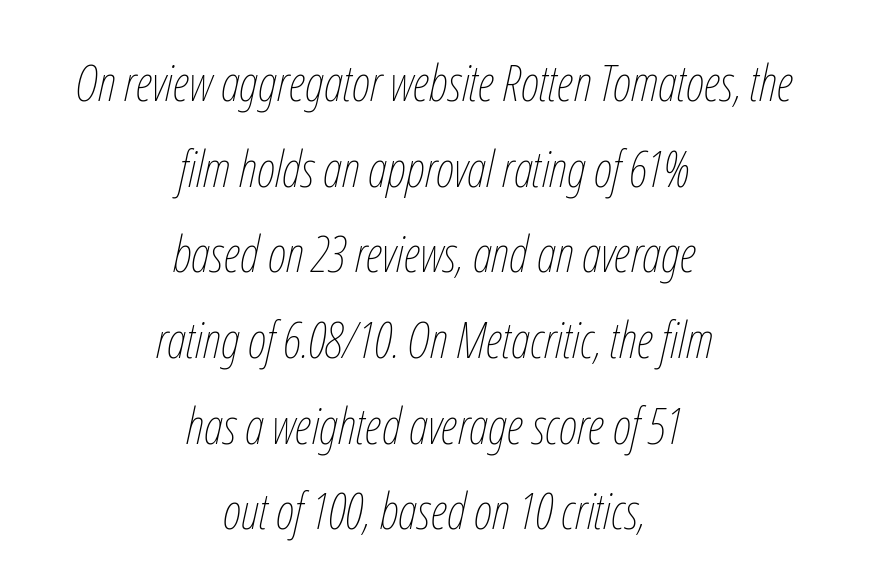
The image shows 51 px thin, condensed type, italic (leaning right); set centered, normal line spacing (1.68x), normal letter spacing, not underlined; low stroke contrast and a medium x-height.
